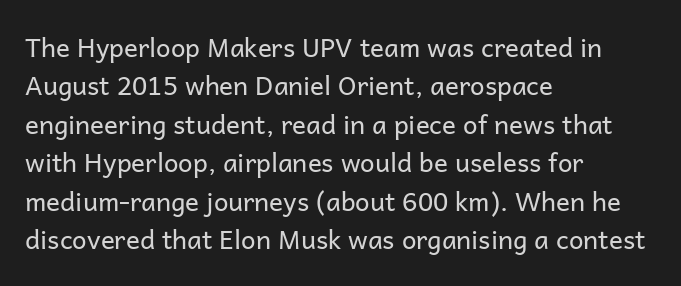
The image shows 26 px text type, upright; set left-aligned, normal line spacing (1.48x), normal letter spacing, not underlined.
